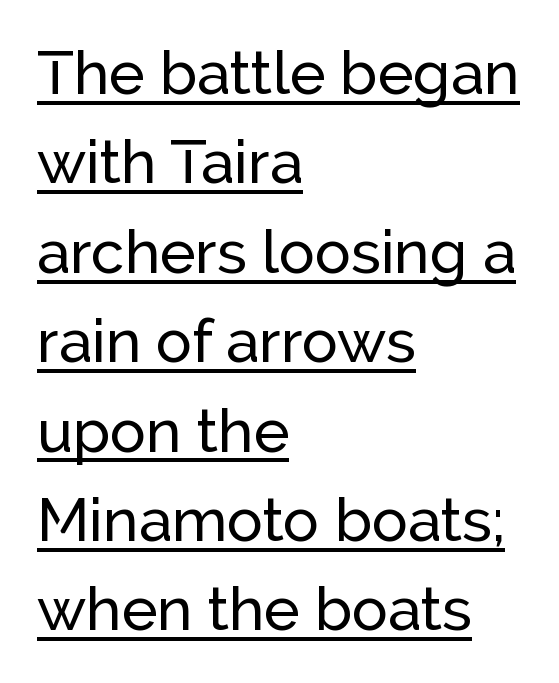
Q: Is the text italic (slanted)? A: No, it is upright.
Q: Is the typeface a serif or a sans-serif typeface? A: Sans-serif.
Q: Is the text underlined? A: Yes.
Q: How is the paragraph aligned? A: Left-aligned.
Q: Is the spacing between letters normal or unusually wide? A: Normal.
Q: Is the spacing between lines tight, normal or loose? A: Normal.
Q: Width (condensed, normal, or wide)? A: Normal.
Q: Stroke contrast? A: Low.
Q: x-height? A: Medium.
Q: Monospaced? A: No.
